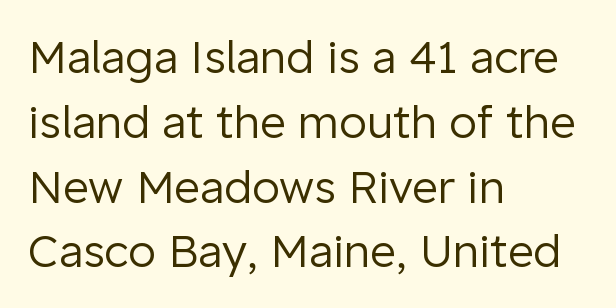
Q: Is the text bold? A: No.
Q: Is the text italic (slanted)? A: No, it is upright.
Q: Is the typeface a serif or a sans-serif typeface? A: Sans-serif.
Q: Is the text underlined? A: No.
Q: How is the paragraph aligned? A: Left-aligned.
Q: Is the spacing between letters normal or unusually wide? A: Normal.
Q: Is the spacing between lines tight, normal or loose? A: Normal.
Q: Width (condensed, normal, or wide)? A: Normal.
Q: Stroke contrast? A: Low.
Q: x-height? A: Medium.
Q: Monospaced? A: No.
